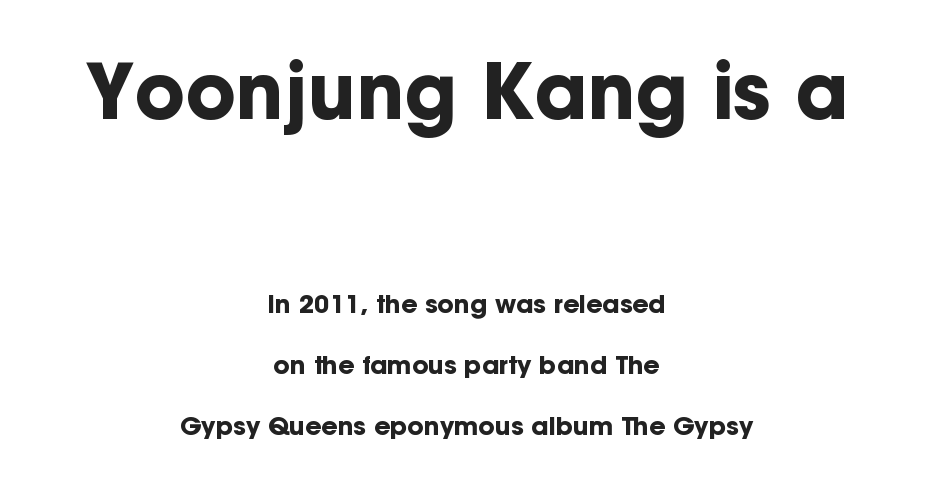
Q: Is the text bold? A: Yes.
Q: Is the text italic (slanted)? A: No, it is upright.
Q: Is the typeface a serif or a sans-serif typeface? A: Sans-serif.
Q: Is the text underlined? A: No.
Q: How is the paragraph aligned? A: Centered.
Q: Is the spacing between letters normal or unusually wide? A: Normal.
Q: Is the spacing between lines tight, normal or loose? A: Loose.
Q: Which block of text is set in a larger size, the first (top) or the second (bottom)? A: The first (top) one.
Q: Width (condensed, normal, or wide)? A: Normal.
Q: Stroke contrast? A: Low.
Q: x-height? A: Medium.
Q: Monospaced? A: No.
